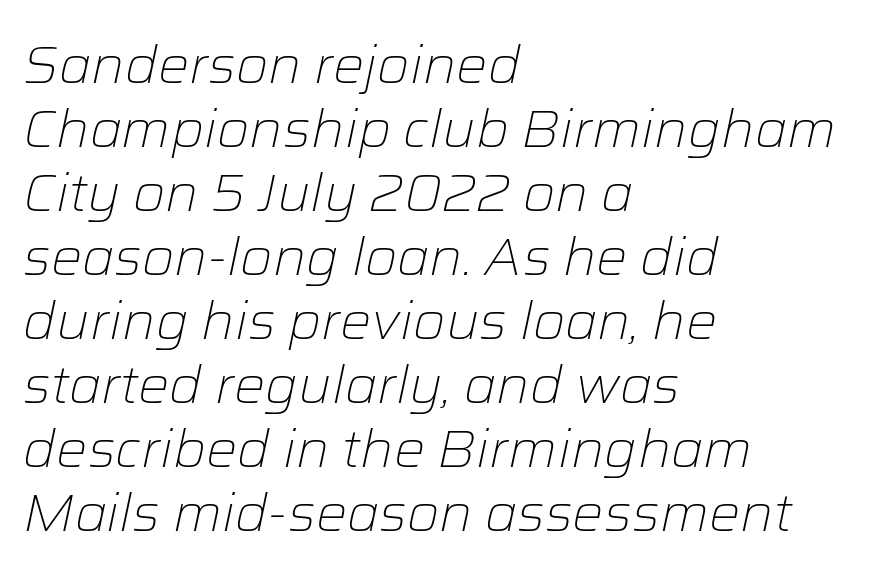
Q: Is the text bold? A: No.
Q: Is the text italic (slanted)? A: Yes, it leans right by about 12 degrees.
Q: Is the text underlined? A: No.
Q: How is the paragraph aligned? A: Left-aligned.
Q: Is the spacing between letters normal or unusually wide? A: Normal.
Q: Width (condensed, normal, or wide)? A: Normal.
Q: Stroke contrast? A: Low.
Q: x-height? A: Medium.
Q: Monospaced? A: No.
